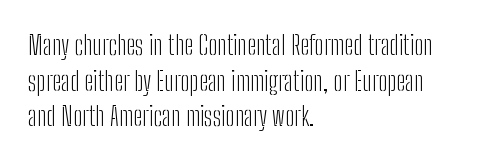
The image shows 27 px text type, upright; set left-aligned, normal line spacing (1.32x), normal letter spacing, not underlined.
